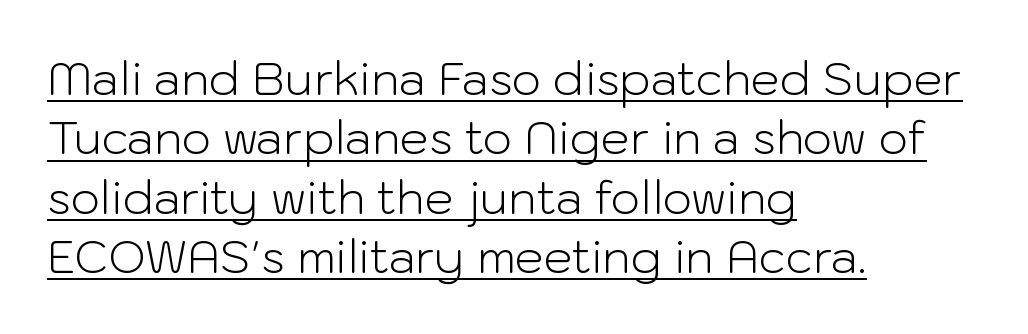
Q: Is the text bold? A: No.
Q: Is the text italic (slanted)? A: No, it is upright.
Q: Is the typeface a serif or a sans-serif typeface? A: Sans-serif.
Q: Is the text underlined? A: Yes.
Q: How is the paragraph aligned? A: Left-aligned.
Q: Is the spacing between letters normal or unusually wide? A: Normal.
Q: Is the spacing between lines tight, normal or loose? A: Normal.
Q: Width (condensed, normal, or wide)? A: Normal.
Q: Stroke contrast? A: Low.
Q: x-height? A: Medium.
Q: Monospaced? A: No.
